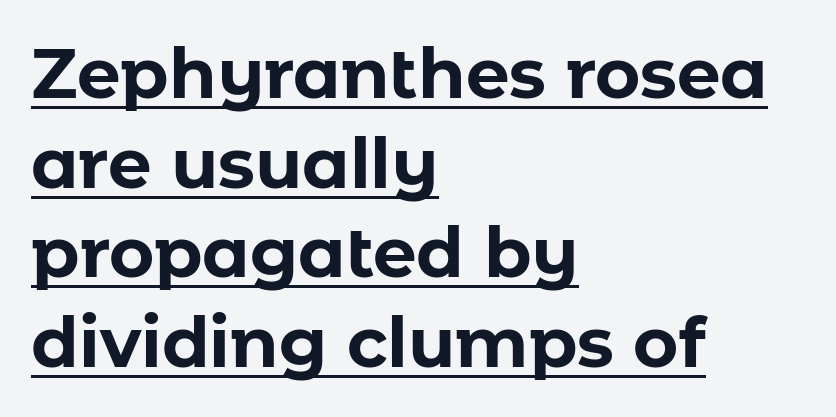
Q: Is the text bold? A: Yes.
Q: Is the text italic (slanted)? A: No, it is upright.
Q: Is the typeface a serif or a sans-serif typeface? A: Sans-serif.
Q: Is the text underlined? A: Yes.
Q: How is the paragraph aligned? A: Left-aligned.
Q: Is the spacing between letters normal or unusually wide? A: Normal.
Q: Is the spacing between lines tight, normal or loose? A: Normal.
Q: Width (condensed, normal, or wide)? A: Normal.
Q: Stroke contrast? A: Low.
Q: x-height? A: Medium.
Q: Monospaced? A: No.
